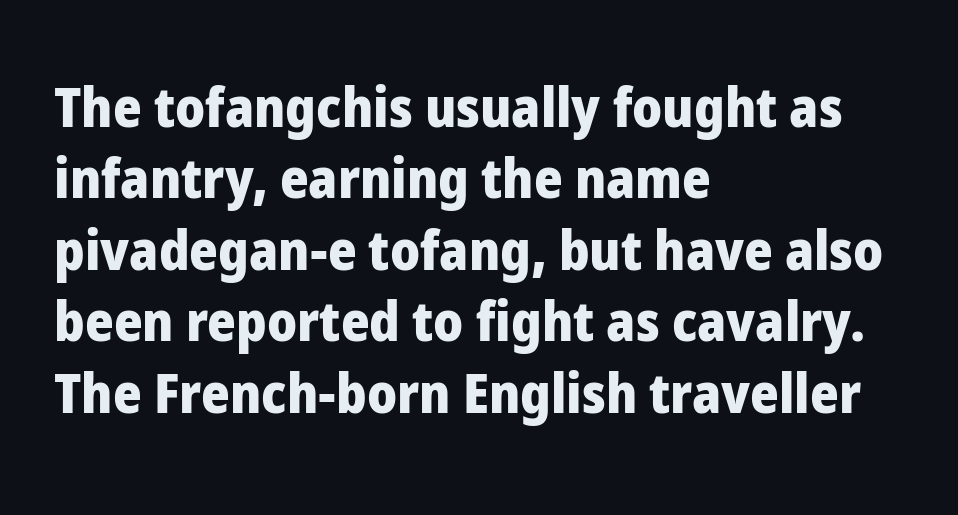
{"serif": "no", "italic": "no", "bold": "yes", "weight": "heavy", "width": "normal", "stroke_contrast": "low", "x_height": "medium", "monospaced": "no", "underline": "no", "align": "left", "line_spacing": "normal", "line_spacing_ratio": 1.3, "letter_spacing": "normal", "letter_spacing_em": 0.0, "glyph_px": 55}
